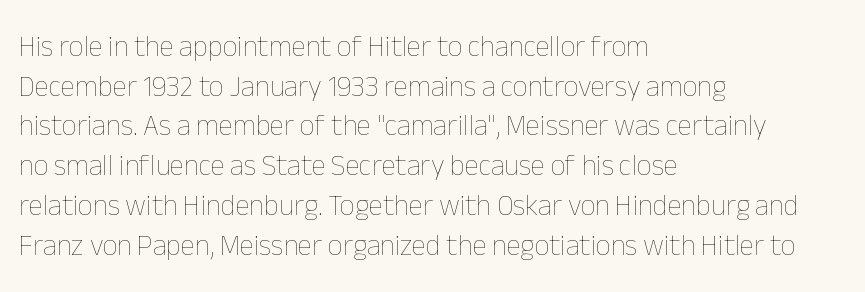
{"italic": "no", "bold": "no", "weight": "thin", "width": "normal", "stroke_contrast": "low", "x_height": "medium", "monospaced": "no", "underline": "no", "align": "left", "line_spacing": "normal", "line_spacing_ratio": 1.37, "letter_spacing": "normal", "letter_spacing_em": 0.0, "glyph_px": 29}
